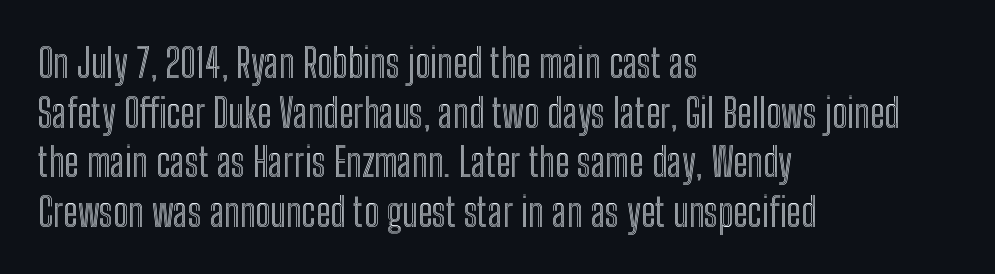
Q: Is the text italic (slanted)? A: No, it is upright.
Q: Is the text underlined? A: No.
Q: How is the paragraph aligned? A: Left-aligned.
Q: Is the spacing between letters normal or unusually wide? A: Normal.
Q: Width (condensed, normal, or wide)? A: Condensed.
Q: x-height? A: Medium.
Q: Monospaced? A: No.
